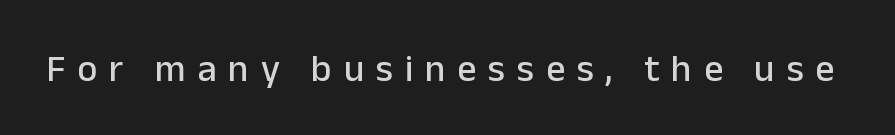
{"serif": "no", "italic": "no", "width": "normal", "stroke_contrast": "low", "x_height": "medium", "monospaced": "no", "underline": "no", "letter_spacing": "wide", "letter_spacing_em": 0.31, "glyph_px": 38}
